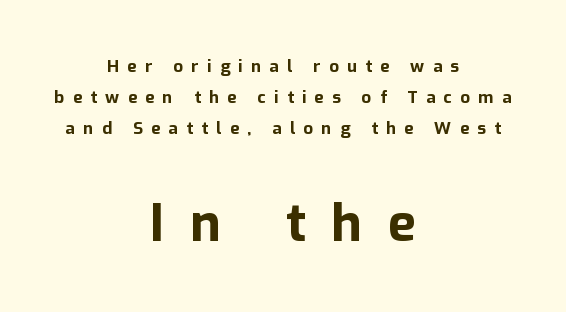
Nobody drew a line under any word here. Italic? Not at all — the glyphs are vertical. Both edges are ragged and mirror each other, which tells us the setting is centered. You could not count columns in this text — the font is proportionally spaced. Students, this is bold: see how much ink each stroke carries. Inter-character spacing is expanded well beyond the font's built-in metrics.
